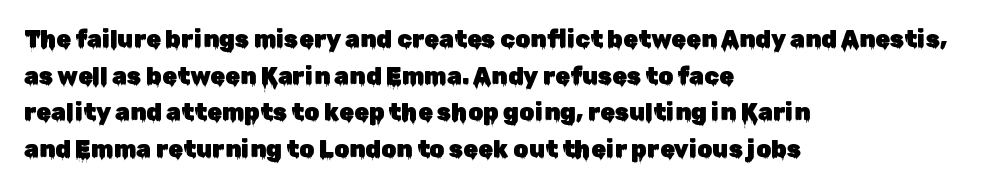
The image shows 24 px text type, upright; set left-aligned, normal line spacing (1.53x), normal letter spacing, not underlined.
